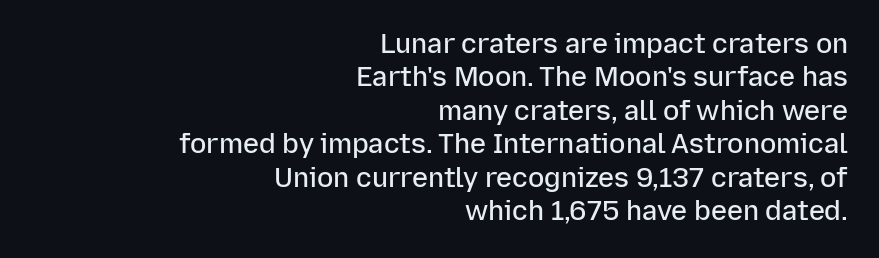
The rendering uses a semibold face; strokes are thickened but not to full bold. Quick note: not italic, upright. These lines stack with their right ends in a neat column. Decoration check: the copy has no underline. How are the letters spaced? Ordinarily, with no added tracking.
